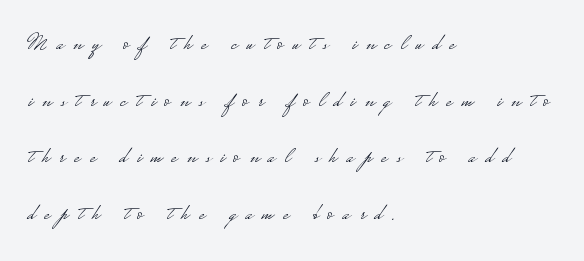
The image shows 24 px text type; set left-aligned, loose line spacing (2.36x), unusually wide letter spacing (+0.4 em), not underlined.
